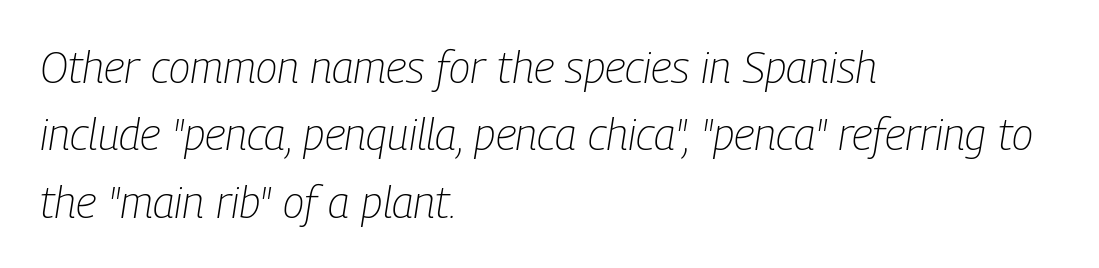
Italic? Definitely — the glyphs are oblique. Look at the tracking — it's just the regular setting, nothing added. The words here are not underlined. Compared with typical paragraphs, the rows here are spaced about the same.
